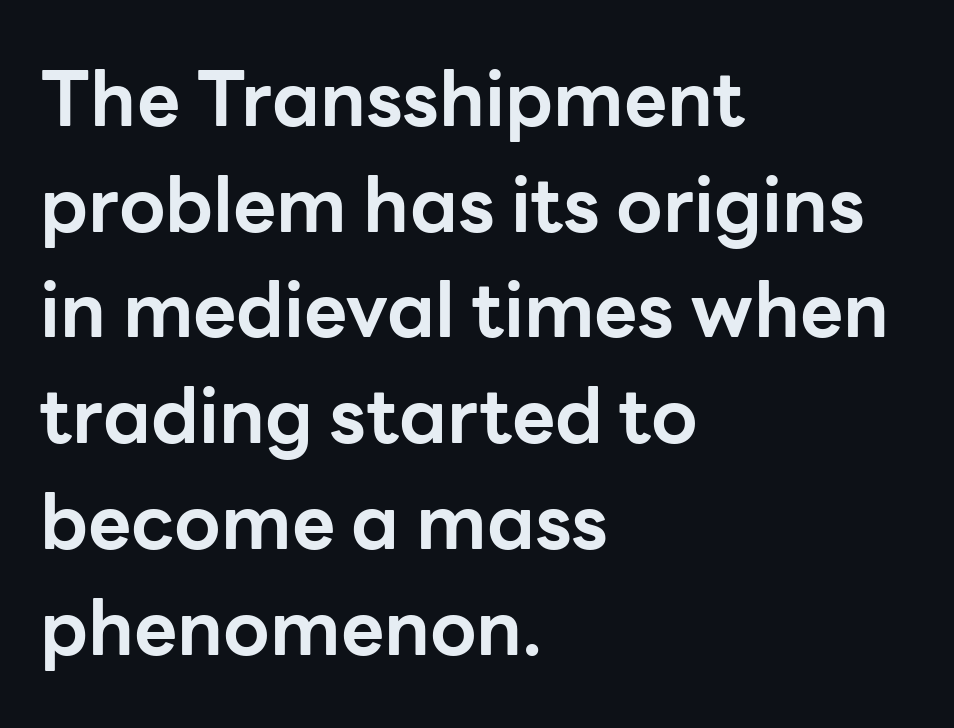
Descender tails drop into unmarked territory. Students, note that the glyphs here touch the page at normal intervals. Notice how thick the strokes are: this is what a full bold looks like. Notice how the stems are strictly vertical — no italics here. The rag falls on the right side of this text block.
